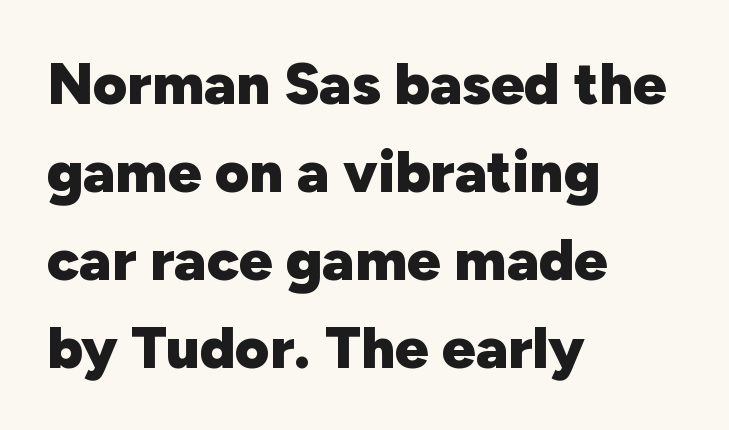
The image shows 59 px heavy sans-serif type, upright; set left-aligned, normal line spacing (1.49x), normal letter spacing, not underlined; low stroke contrast and a medium x-height.
